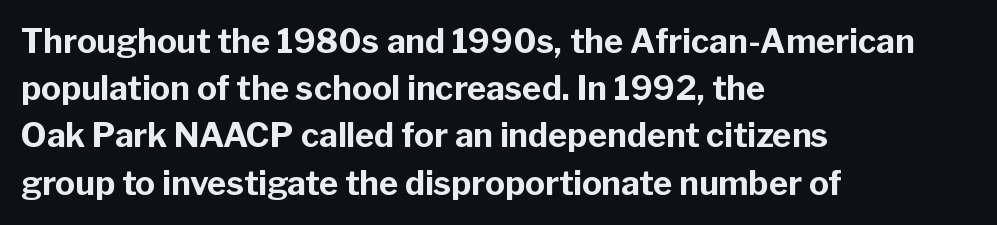
The image shows 33 px bold sans-serif type, upright; set left-aligned, normal line spacing (1.43x), normal letter spacing, not underlined; low stroke contrast and a medium x-height.
